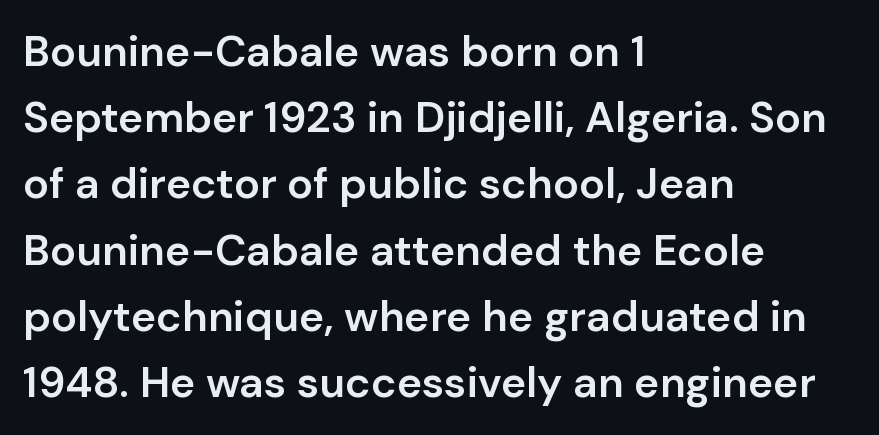
Q: Is the text bold? A: Semi-bold.
Q: Is the text italic (slanted)? A: No, it is upright.
Q: Is the typeface a serif or a sans-serif typeface? A: Sans-serif.
Q: Is the text underlined? A: No.
Q: How is the paragraph aligned? A: Left-aligned.
Q: Is the spacing between letters normal or unusually wide? A: Normal.
Q: Is the spacing between lines tight, normal or loose? A: Normal.
Q: Width (condensed, normal, or wide)? A: Normal.
Q: Stroke contrast? A: Low.
Q: x-height? A: Medium.
Q: Monospaced? A: No.
